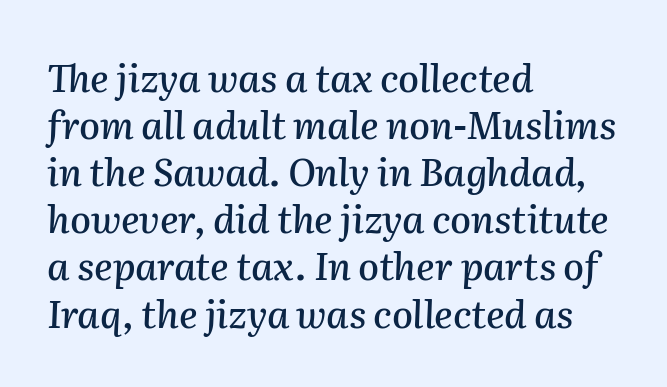
The image shows 38 px text type, italic (leaning right); set left-aligned, line spacing 1.24x, normal letter spacing, not underlined; medium stroke contrast and a medium x-height.
